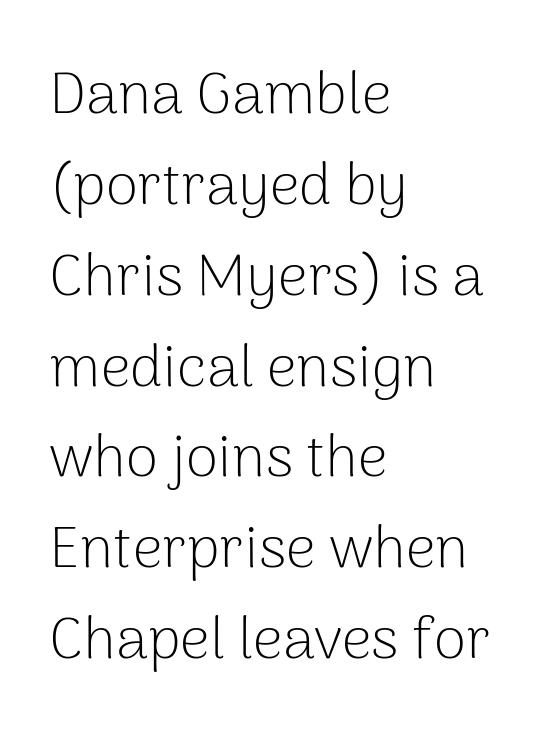
The image shows 59 px light sans-serif type, upright; set left-aligned, normal line spacing (1.54x), normal letter spacing, not underlined; low stroke contrast and a medium x-height.
